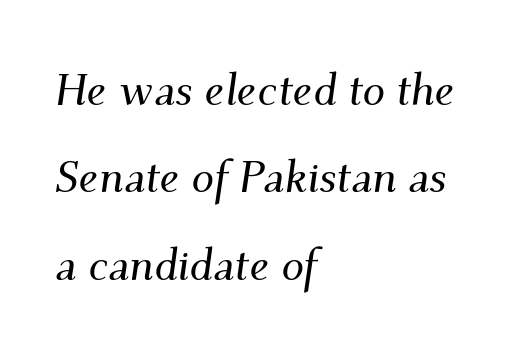
The image shows 45 px serif type, italic (leaning right); set left-aligned, loose line spacing (1.94x), normal letter spacing, not underlined; medium stroke contrast and a small x-height.
